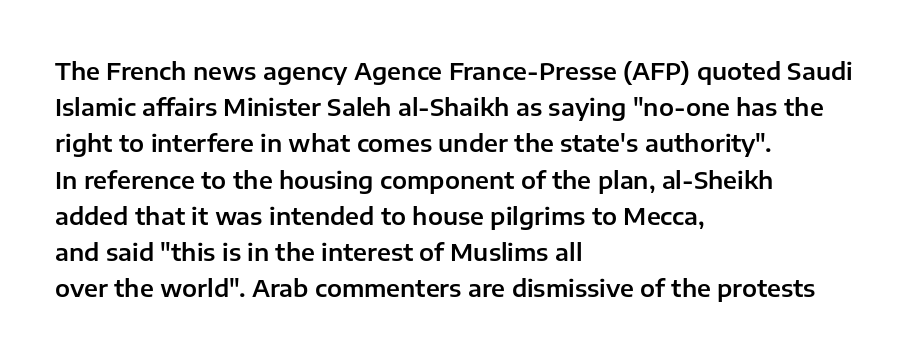
{"italic": "no", "underline": "no", "align": "left", "line_spacing": "normal", "line_spacing_ratio": 1.51, "letter_spacing": "normal", "letter_spacing_em": 0.0, "glyph_px": 24}
